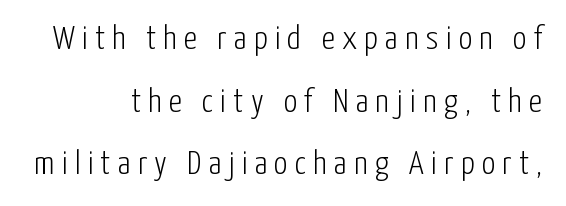
The image shows 34 px light, condensed sans-serif type, upright; set right-aligned, line spacing 1.84x, unusually wide letter spacing (+0.21 em), not underlined; low stroke contrast and a medium x-height.
